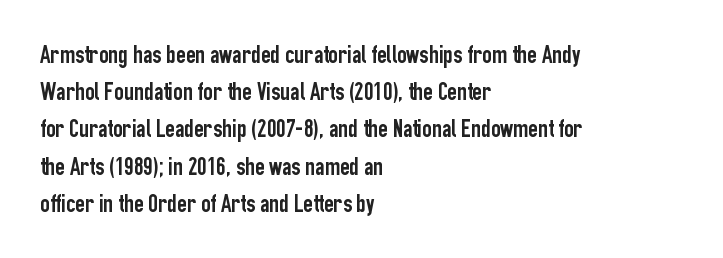
{"italic": "no", "underline": "no", "align": "left", "line_spacing": "normal", "line_spacing_ratio": 1.43, "letter_spacing": "normal", "letter_spacing_em": 0.0, "glyph_px": 26}
